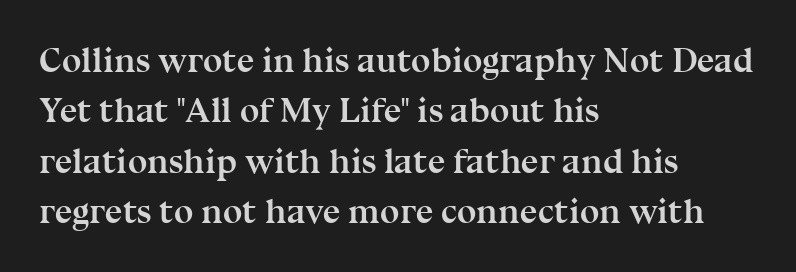
The image shows 35 px semibold serif type, upright; set left-aligned, normal line spacing (1.44x), normal letter spacing, not underlined; medium stroke contrast and a medium x-height.
